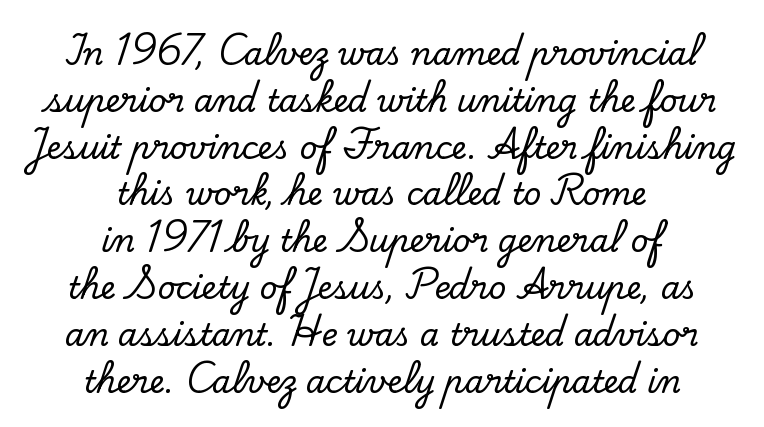
{"serif": "yes", "width": "normal", "stroke_contrast": "low", "x_height": "small", "monospaced": "no", "underline": "no", "align": "center", "line_spacing": "normal", "line_spacing_ratio": 1.51, "letter_spacing": "normal", "letter_spacing_em": 0.0, "glyph_px": 31}
